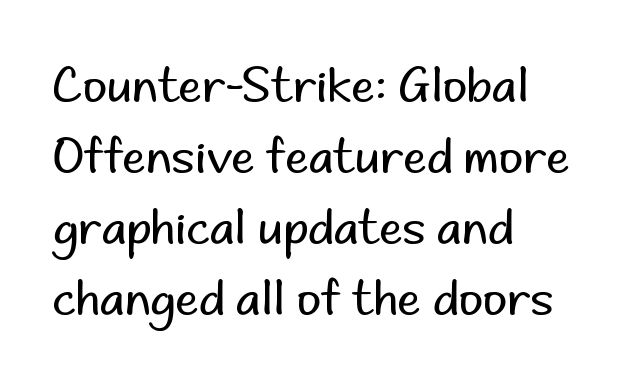
The image shows 47 px regular-weight sans-serif type, upright; set left-aligned, normal line spacing (1.51x), normal letter spacing, not underlined; low stroke contrast and a small x-height.
